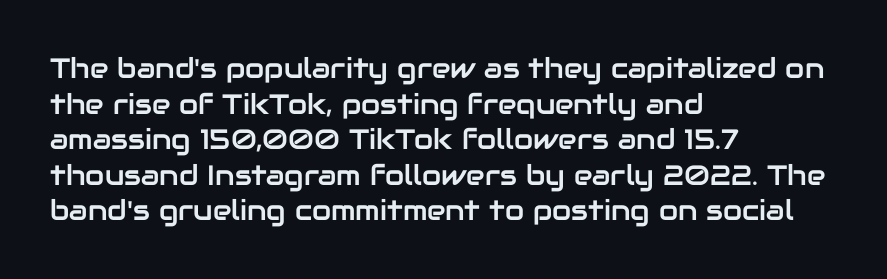
The image shows 28 px sans-serif type, upright; set left-aligned, normal line spacing (1.27x), normal letter spacing, not underlined; low stroke contrast and a medium x-height.
